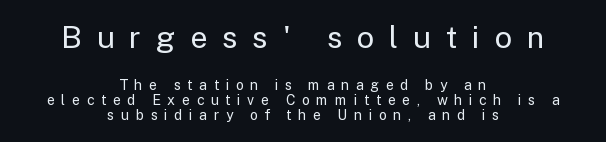
Is the block centered? Yes — each line is placed symmetrically about the middle. Nope, no serifs anywhere on these letters. The font sits on the lighter half of the weight spectrum, regular included. These lines have a slow, spaced-out rhythm from letter to letter. Any mark beneath the type? The region is blank. This sample has the flowing, uneven cadence of proportional lettering.
